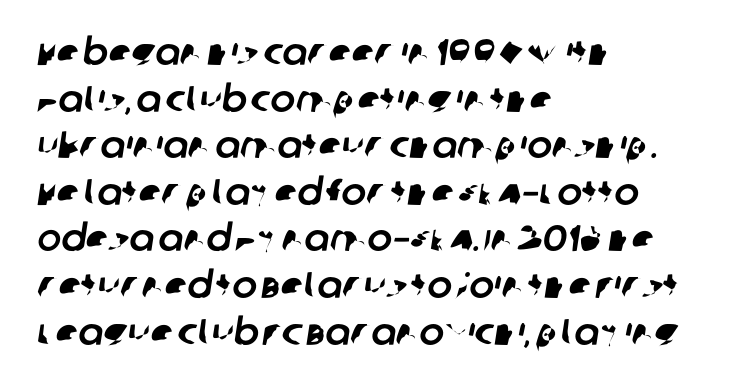
The image shows 37 px sans-serif type; set left-aligned, normal line spacing (1.26x), normal letter spacing, not underlined; low stroke contrast and a large x-height.
